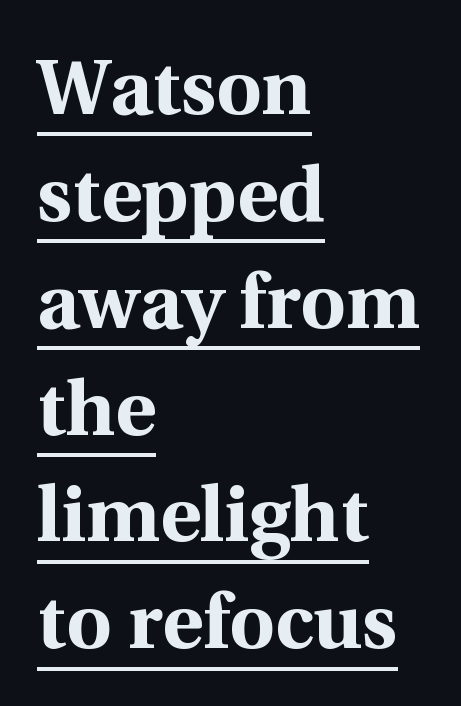
The image shows 78 px bold serif type, upright; set left-aligned, normal line spacing (1.37x), normal letter spacing, underlined; a medium x-height.
